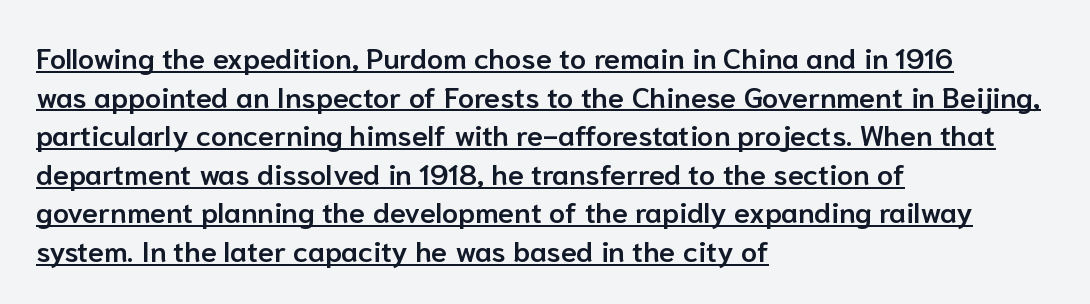
Look at the bottom of the vertical strokes: they stop flat, with no serifs. Compared with an ordinary text face, these strokes are moderately heavier — a semibold. The type is set solid horizontally, with unmodified tracking. The rendering uses natural spacing where letterforms have individual widths.
